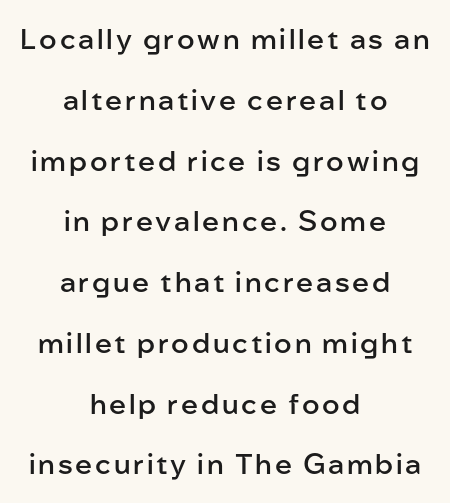
Q: Is the text bold? A: Semi-bold.
Q: Is the text italic (slanted)? A: No, it is upright.
Q: Is the typeface a serif or a sans-serif typeface? A: Sans-serif.
Q: Is the text underlined? A: No.
Q: How is the paragraph aligned? A: Centered.
Q: Is the spacing between lines tight, normal or loose? A: Loose.
Q: Width (condensed, normal, or wide)? A: Normal.
Q: Stroke contrast? A: Low.
Q: x-height? A: Medium.
Q: Monospaced? A: No.
